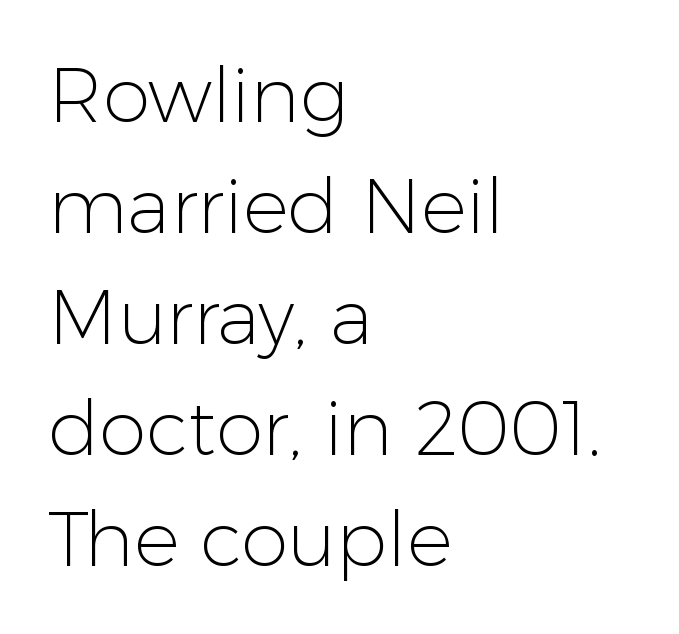
The image shows 76 px light sans-serif type, upright; set left-aligned, normal line spacing (1.46x), normal letter spacing, not underlined; low stroke contrast and a medium x-height.
